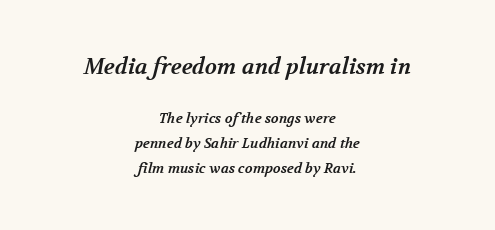
{"bold": "yes", "underline": "no", "align": "center", "line_spacing_ratio": 1.78, "letter_spacing": "normal", "letter_spacing_em": 0.0, "larger_block": "first", "size_ratio": 1.57, "glyph_px": 22}
